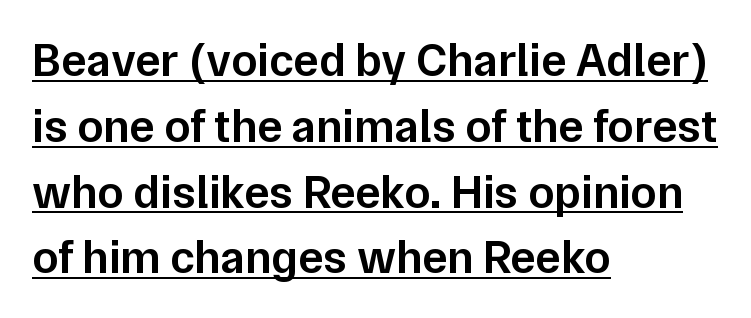
Q: Is the text bold? A: Semi-bold.
Q: Is the text italic (slanted)? A: No, it is upright.
Q: Is the typeface a serif or a sans-serif typeface? A: Sans-serif.
Q: Is the text underlined? A: Yes.
Q: How is the paragraph aligned? A: Left-aligned.
Q: Is the spacing between letters normal or unusually wide? A: Normal.
Q: Is the spacing between lines tight, normal or loose? A: Normal.
Q: Width (condensed, normal, or wide)? A: Normal.
Q: Stroke contrast? A: Low.
Q: x-height? A: Medium.
Q: Monospaced? A: No.
